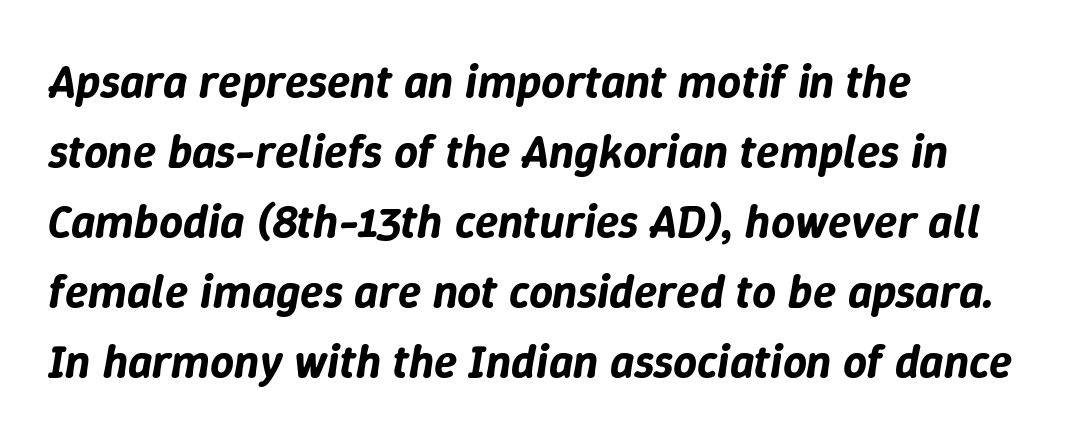
A student would call this left alignment; a typographer would say flush left, rag right. The space between consecutive lines is moderate. The baseline area is clear. Spacing between characters is what you'd get straight out of the box. Tall strokes in this sample are angled rather than plumb. Spacing verdict: proportional, widths tailored to each character.
